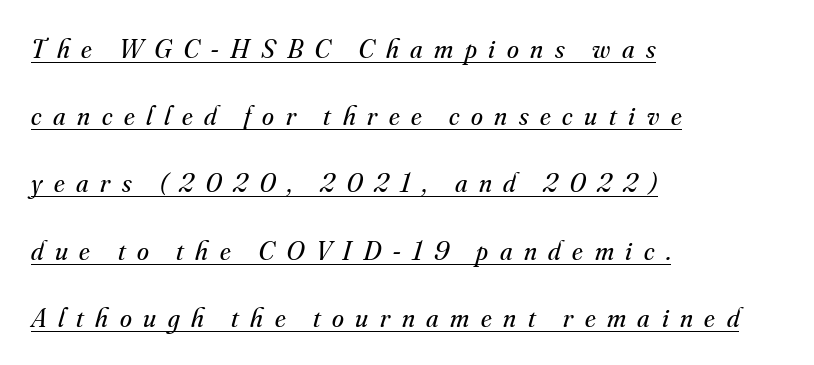
The image shows 27 px text type, italic (leaning right); set left-aligned, loose line spacing (2.49x), unusually wide letter spacing (+0.43 em), underlined.
